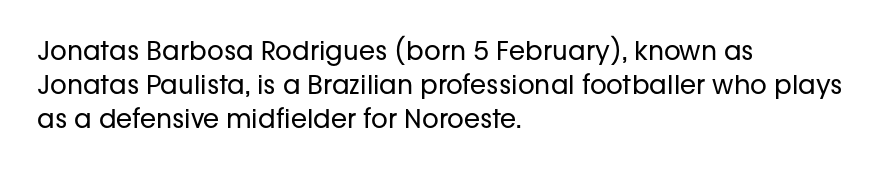
Q: Is the text bold? A: No.
Q: Is the text italic (slanted)? A: No, it is upright.
Q: Is the text underlined? A: No.
Q: How is the paragraph aligned? A: Left-aligned.
Q: Is the spacing between letters normal or unusually wide? A: Normal.
Q: Is the spacing between lines tight, normal or loose? A: Normal.
